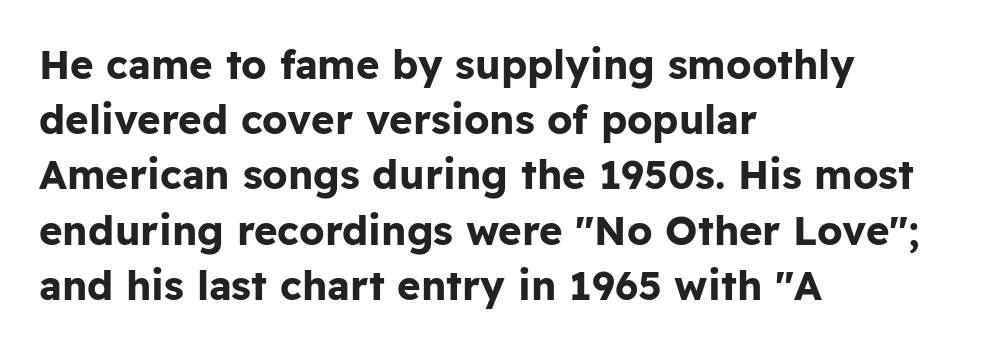
The image shows 40 px bold sans-serif type, upright; set left-aligned, normal line spacing (1.38x), normal letter spacing, not underlined; low stroke contrast and a medium x-height.
